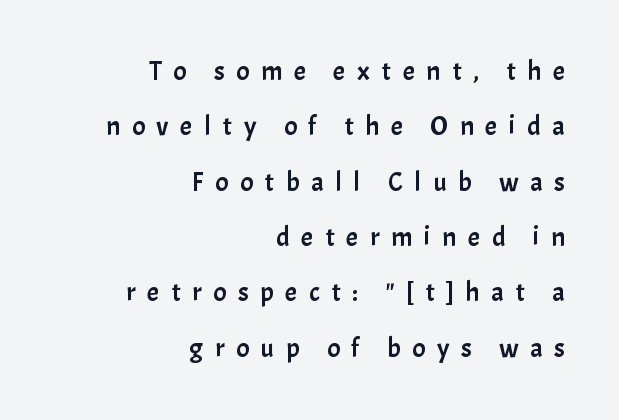
Q: Is the text italic (slanted)? A: No, it is upright.
Q: Is the text underlined? A: No.
Q: How is the paragraph aligned? A: Right-aligned.
Q: Is the spacing between letters normal or unusually wide? A: Unusually wide.
Q: Is the spacing between lines tight, normal or loose? A: Loose.
